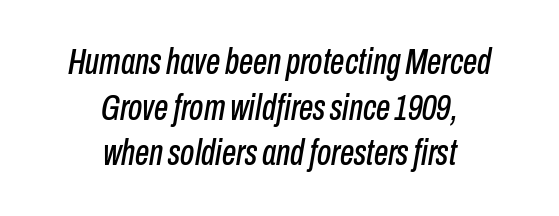
The image shows 36 px condensed type, italic (leaning right); set centered, normal line spacing (1.27x), normal letter spacing, not underlined; low stroke contrast and a medium x-height.
